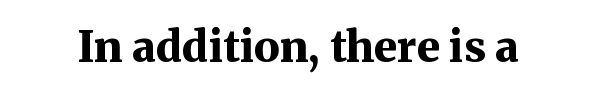
Q: Is the text bold? A: Yes.
Q: Is the text italic (slanted)? A: No, it is upright.
Q: Is the typeface a serif or a sans-serif typeface? A: Serif.
Q: Is the text underlined? A: No.
Q: Is the spacing between letters normal or unusually wide? A: Normal.
Q: Width (condensed, normal, or wide)? A: Normal.
Q: Stroke contrast? A: Medium.
Q: x-height? A: Medium.
Q: Monospaced? A: No.
